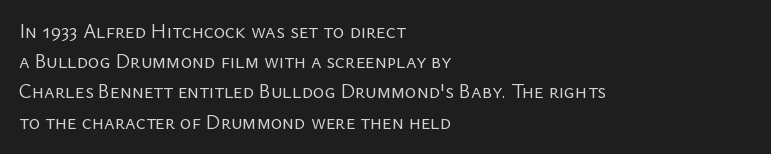
The image shows 20 px text type, upright; set left-aligned, normal line spacing (1.51x), normal letter spacing, not underlined.
